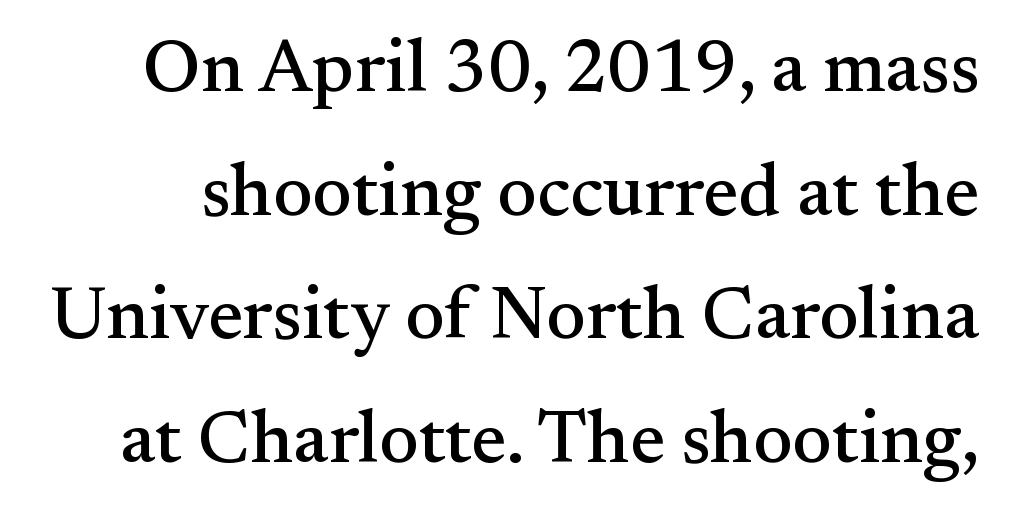
{"serif": "yes", "italic": "no", "width": "normal", "stroke_contrast": "medium", "x_height": "small", "monospaced": "no", "underline": "no", "line_spacing": "normal", "line_spacing_ratio": 1.67, "letter_spacing": "normal", "letter_spacing_em": 0.0, "glyph_px": 74}
